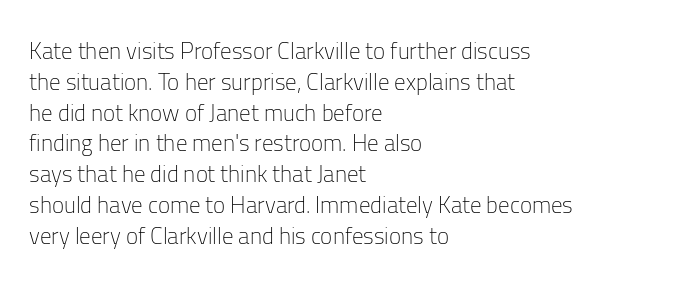
The image shows 23 px text type, upright; set left-aligned, normal line spacing (1.34x), normal letter spacing, not underlined.
